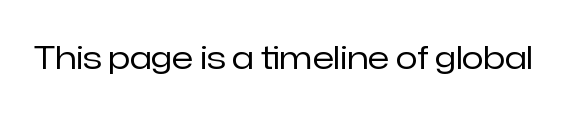
The image shows 32 px regular-weight sans-serif type, upright; set normal letter spacing, not underlined; low stroke contrast and a medium x-height.
